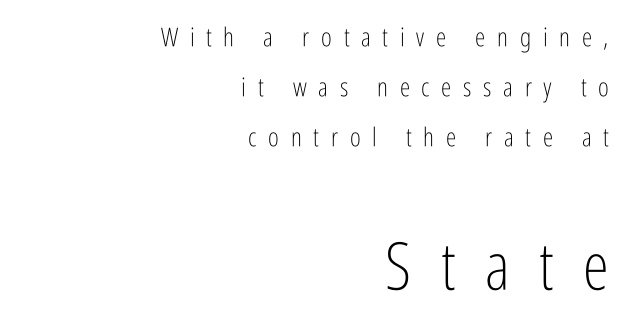
The later block is typeset at a bigger size than the earlier block. A typesetter would call this proportional, since set widths differ per character. Designer's note — italics off, roman on. The font family rendered here belongs to the sans-serif group. This rendering features lettering with no underline.
